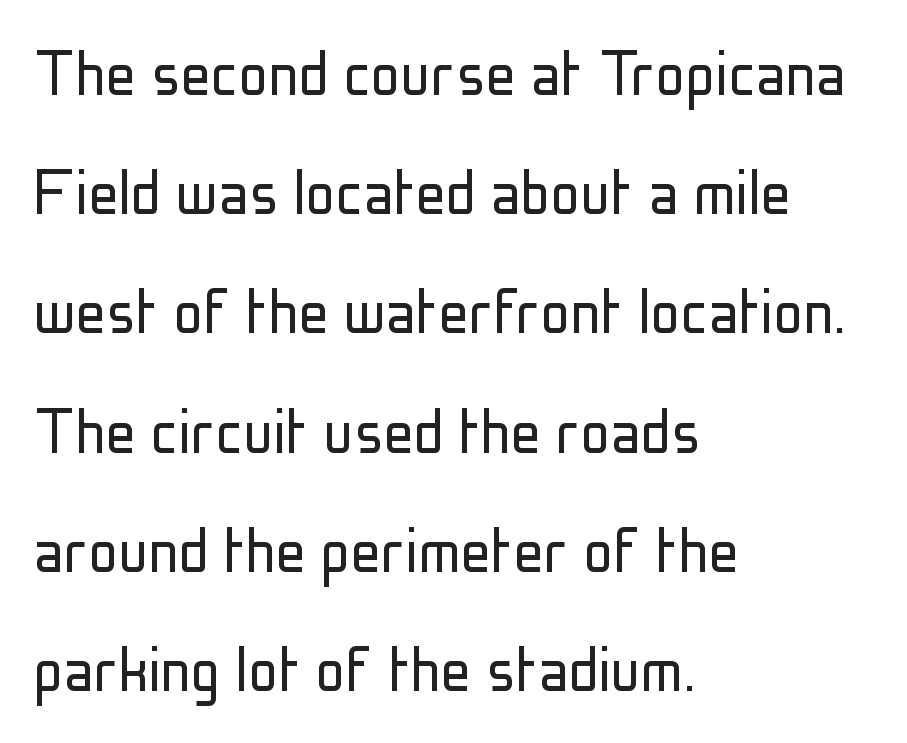
Q: Is the text bold? A: No.
Q: Is the text italic (slanted)? A: No, it is upright.
Q: Is the typeface a serif or a sans-serif typeface? A: Sans-serif.
Q: Is the text underlined? A: No.
Q: How is the paragraph aligned? A: Left-aligned.
Q: Is the spacing between letters normal or unusually wide? A: Normal.
Q: Is the spacing between lines tight, normal or loose? A: Normal.
Q: Width (condensed, normal, or wide)? A: Condensed.
Q: Stroke contrast? A: Low.
Q: x-height? A: Medium.
Q: Monospaced? A: No.
